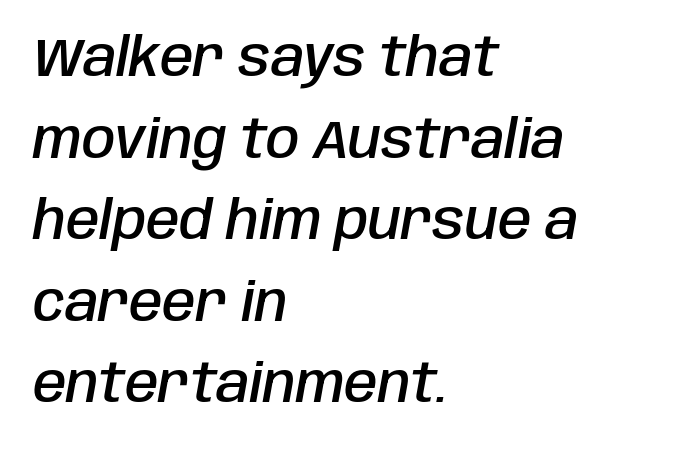
Q: Is the text bold? A: Semi-bold.
Q: Is the text italic (slanted)? A: Yes, it leans right by about 10 degrees.
Q: Is the text underlined? A: No.
Q: How is the paragraph aligned? A: Left-aligned.
Q: Is the spacing between letters normal or unusually wide? A: Normal.
Q: Is the spacing between lines tight, normal or loose? A: Normal.
Q: Width (condensed, normal, or wide)? A: Condensed.
Q: Stroke contrast? A: Low.
Q: x-height? A: Large.
Q: Monospaced? A: No.
